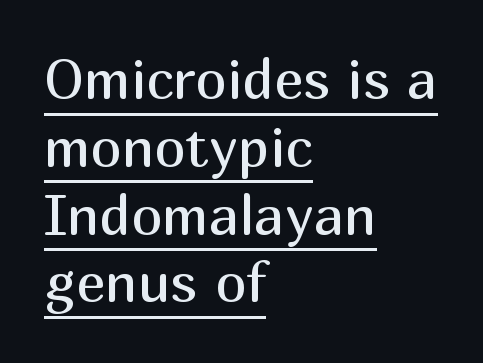
Q: Is the text bold? A: No.
Q: Is the text italic (slanted)? A: No, it is upright.
Q: Is the typeface a serif or a sans-serif typeface? A: Sans-serif.
Q: Is the text underlined? A: Yes.
Q: How is the paragraph aligned? A: Left-aligned.
Q: Is the spacing between letters normal or unusually wide? A: Normal.
Q: Width (condensed, normal, or wide)? A: Normal.
Q: Stroke contrast? A: Medium.
Q: x-height? A: Medium.
Q: Monospaced? A: No.
